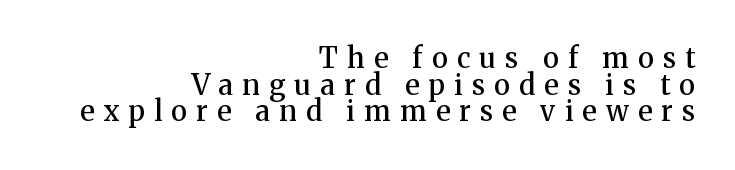
The image shows 28 px semibold serif type, upright; set right-aligned, tight line spacing (0.95x), unusually wide letter spacing (+0.33 em), not underlined; medium stroke contrast and a medium x-height.
